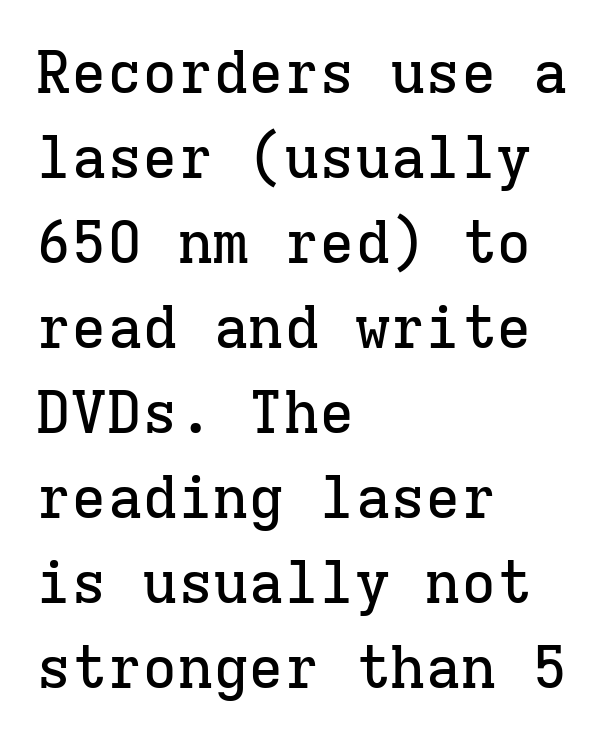
Q: Is the text italic (slanted)? A: No, it is upright.
Q: Is the typeface a serif or a sans-serif typeface? A: Serif.
Q: Is the text underlined? A: No.
Q: How is the paragraph aligned? A: Left-aligned.
Q: Is the spacing between letters normal or unusually wide? A: Normal.
Q: Is the spacing between lines tight, normal or loose? A: Normal.
Q: Width (condensed, normal, or wide)? A: Normal.
Q: Stroke contrast? A: Low.
Q: x-height? A: Medium.
Q: Monospaced? A: Yes.
